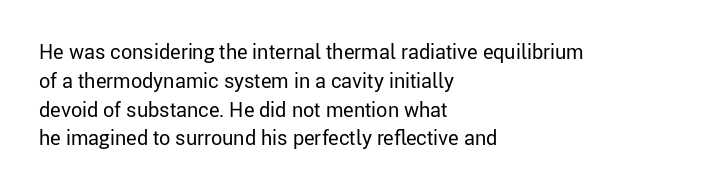
Vertical strokes here are truly vertical. The typesetting does not lean heavy: it is not bold. These lines keep a tight, regular rhythm from letter to letter. Anything drawn beneath the words? Only blank space. The designer left line spacing at the default. Caption: multi-line text, flush left, ragged right.
